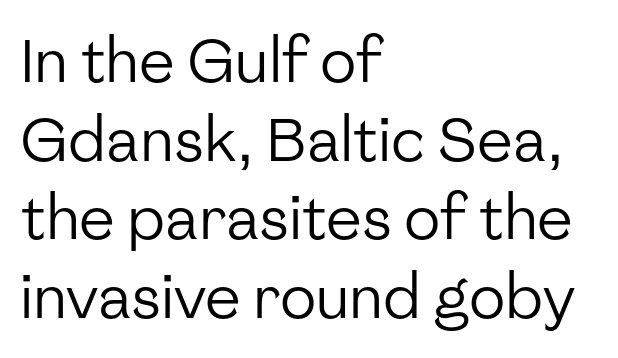
One glance says typical: line gaps are just what's usual. Horizontally, the lines are justified to the leading edge only. If you drew a line through each stem, it would be perfectly vertical. Do the characters align in a grid? No, the font is proportional.
